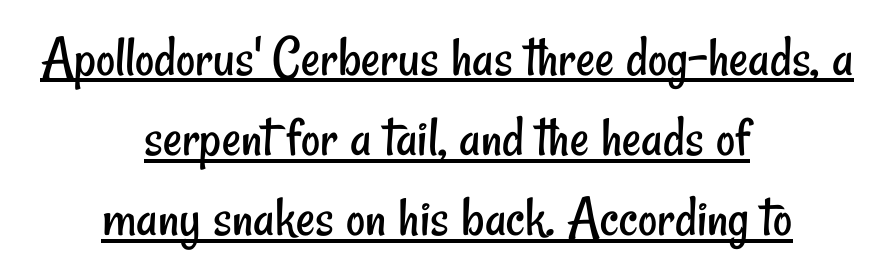
{"serif": "no", "bold": "no", "weight": "regular", "width": "condensed", "stroke_contrast": "low", "x_height": "small", "monospaced": "no", "underline": "yes", "align": "center", "line_spacing": "normal", "line_spacing_ratio": 1.36, "letter_spacing": "normal", "letter_spacing_em": 0.0, "glyph_px": 59}
